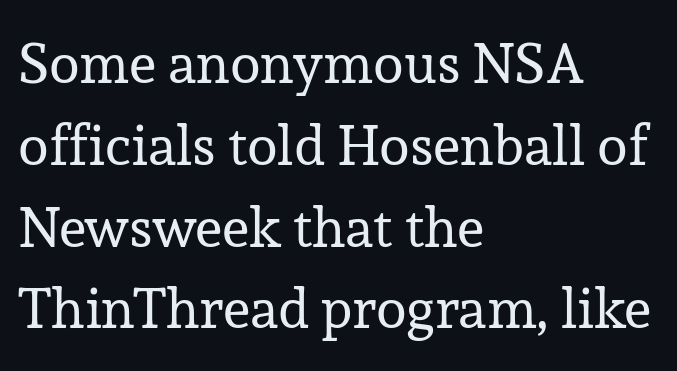
{"serif": "yes", "italic": "no", "bold": "no", "weight": "regular", "width": "normal", "stroke_contrast": "low", "x_height": "medium", "monospaced": "no", "underline": "no", "align": "left", "line_spacing": "normal", "line_spacing_ratio": 1.46, "letter_spacing": "normal", "letter_spacing_em": 0.0, "glyph_px": 56}
